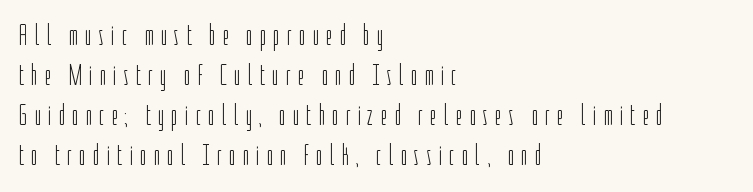
{"serif": "no", "italic": "no", "bold": "no", "weight": "light", "width": "condensed", "stroke_contrast": "low", "x_height": "medium", "monospaced": "no", "underline": "no", "align": "left", "line_spacing": "normal", "line_spacing_ratio": 1.33, "letter_spacing": "wide", "letter_spacing_em": 0.22, "glyph_px": 30}
